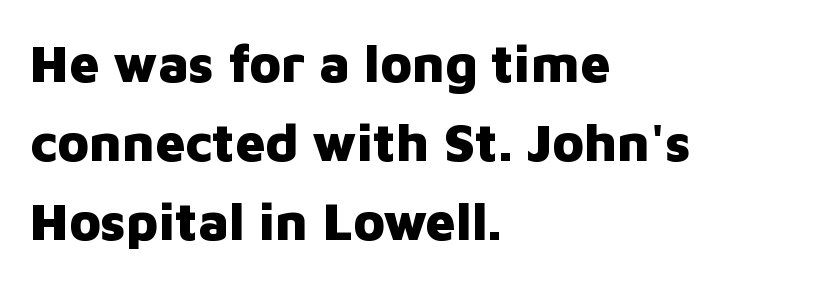
Q: Is the text bold? A: Yes.
Q: Is the text italic (slanted)? A: No, it is upright.
Q: Is the typeface a serif or a sans-serif typeface? A: Sans-serif.
Q: Is the text underlined? A: No.
Q: How is the paragraph aligned? A: Left-aligned.
Q: Is the spacing between letters normal or unusually wide? A: Normal.
Q: Is the spacing between lines tight, normal or loose? A: Normal.
Q: Width (condensed, normal, or wide)? A: Normal.
Q: Stroke contrast? A: Low.
Q: x-height? A: Medium.
Q: Monospaced? A: No.
